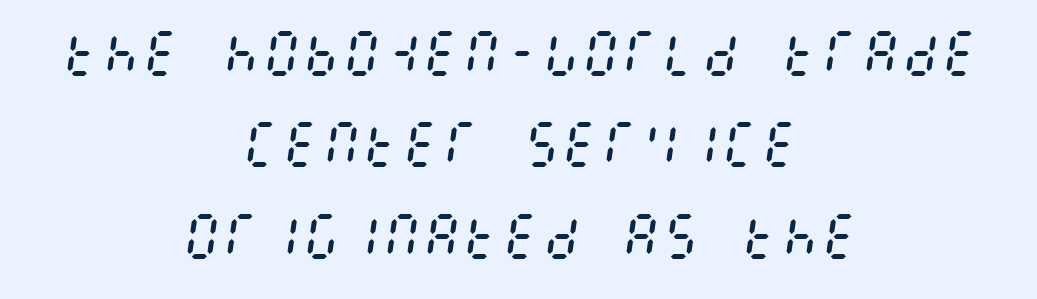
The image shows 50 px regular-weight, condensed type, italic (leaning right); set centered, line spacing 1.83x, normal letter spacing, not underlined; medium stroke contrast and a large x-height.
